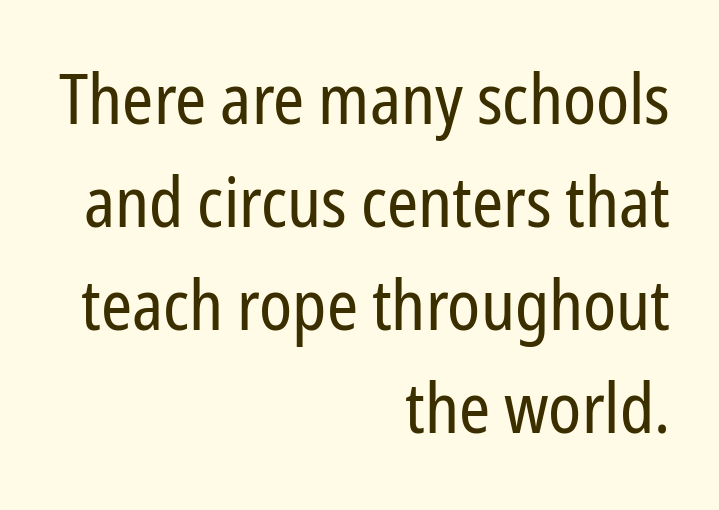
{"serif": "no", "italic": "no", "bold": "no", "weight": "regular", "width": "condensed", "stroke_contrast": "low", "x_height": "medium", "monospaced": "no", "underline": "no", "align": "right", "line_spacing": "normal", "line_spacing_ratio": 1.47, "letter_spacing": "normal", "letter_spacing_em": 0.0, "glyph_px": 70}
